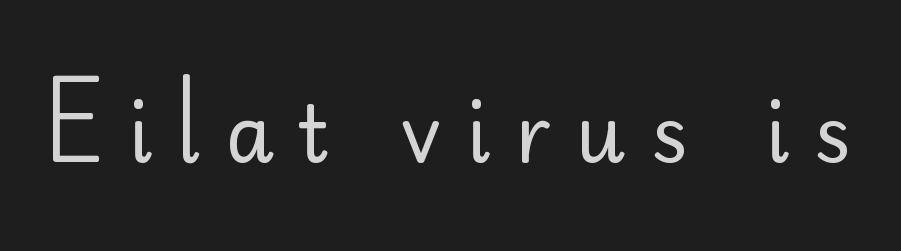
The face used here is a sans, in the tradition of grotesques and geometrics. The lettering holds an erect, upright posture throughout. Varying glyph widths throughout — classic text-font behaviour. This rendering widens character spacing well past its baseline value. The font is comparable to plain body text, perhaps lighter. A clean baseline with only descenders dipping below it.
